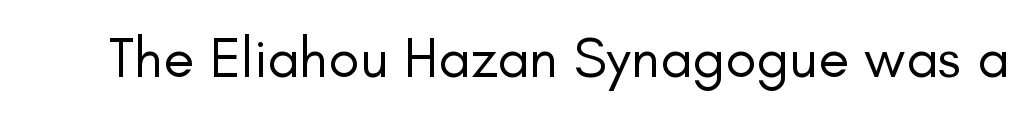
The image shows 57 px regular-weight sans-serif type, upright; set normal letter spacing, not underlined; low stroke contrast and a small x-height.
